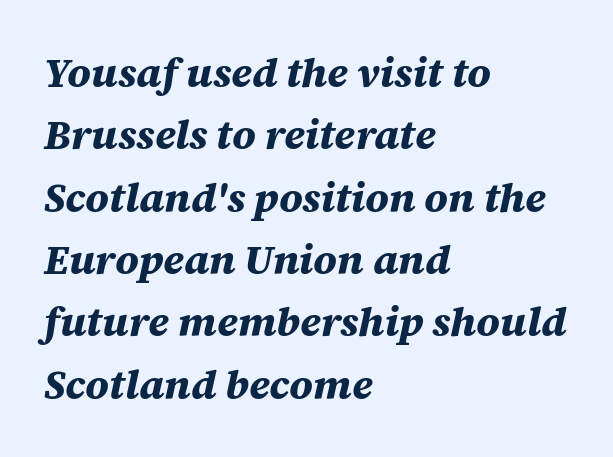
{"italic": "yes", "lean": "right", "slant_degrees": 12, "bold": "yes", "weight": "bold", "width": "normal", "stroke_contrast": "medium", "x_height": "large", "monospaced": "no", "underline": "no", "align": "left", "line_spacing": "normal", "line_spacing_ratio": 1.52, "letter_spacing": "normal", "letter_spacing_em": 0.0, "glyph_px": 41}
